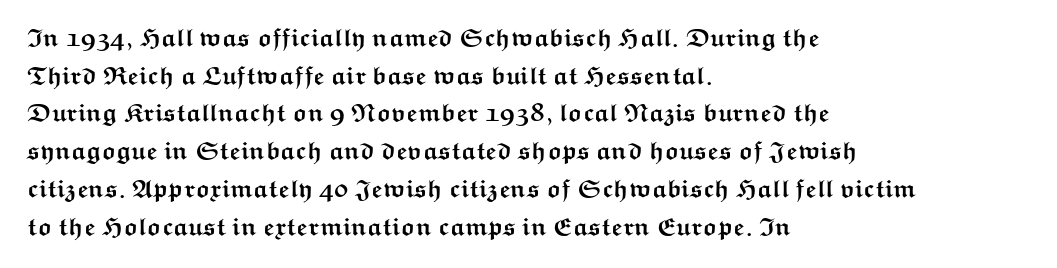
Students, note that the glyphs here touch the page at normal intervals. The vertical gap from one line to the next is medium. The lettering stays uniformly vertical, giving the passage a roman look. The lines are quadded left. Heft: maximum for text — a bold. Type without underlining.
